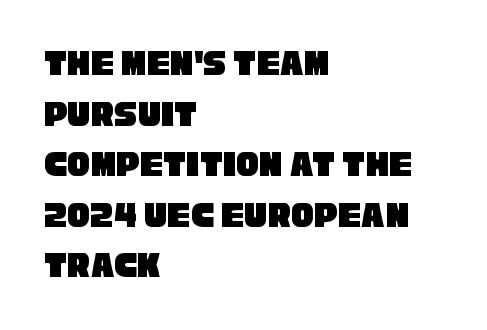
A student would call this left alignment; a typographer would say flush left, rag right. This rendering employs a face without finishing strokes, i.e., a sans-serif. Spacing verdict: proportional, widths tailored to each character. This sample uses plain, unmodified letter spacing. The block of text has a typical density, with ordinary space between rows. Bare-footed words on every line.
